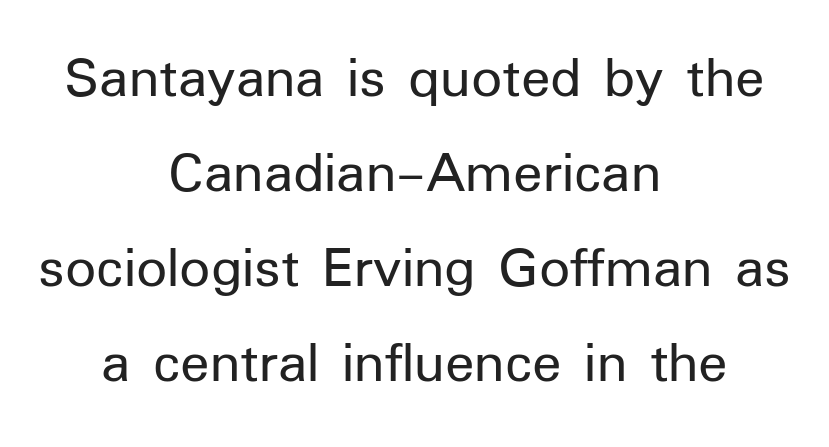
The image shows 61 px regular-weight sans-serif type, upright; set centered, normal line spacing (1.56x), normal letter spacing, not underlined; low stroke contrast and a medium x-height.
